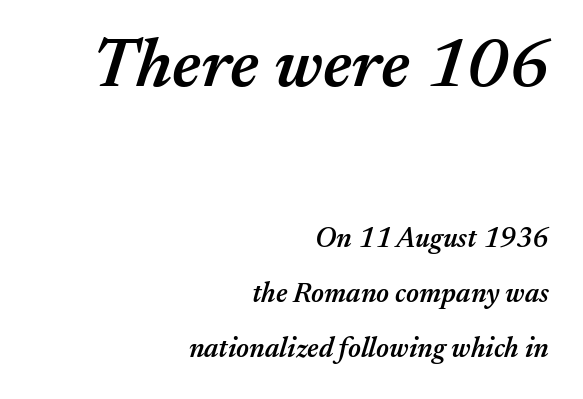
Q: Is the text bold? A: Semi-bold.
Q: Is the text italic (slanted)? A: Yes, it leans right by about 17 degrees.
Q: Is the text underlined? A: No.
Q: How is the paragraph aligned? A: Right-aligned.
Q: Is the spacing between letters normal or unusually wide? A: Normal.
Q: Is the spacing between lines tight, normal or loose? A: Loose.
Q: Which block of text is set in a larger size, the first (top) or the second (bottom)? A: The first (top) one.
Q: Width (condensed, normal, or wide)? A: Normal.
Q: Stroke contrast? A: Medium.
Q: x-height? A: Medium.
Q: Monospaced? A: No.
